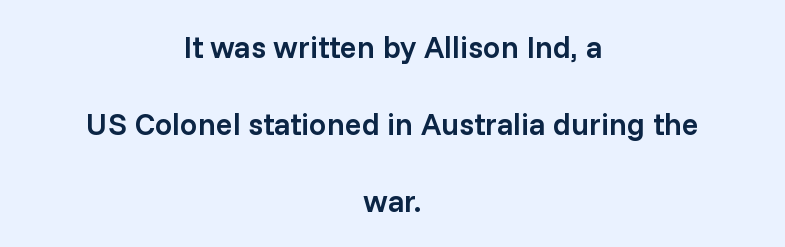
The image shows 31 px semibold sans-serif type, upright; set centered, loose line spacing (2.48x), normal letter spacing, not underlined; low stroke contrast and a medium x-height.
